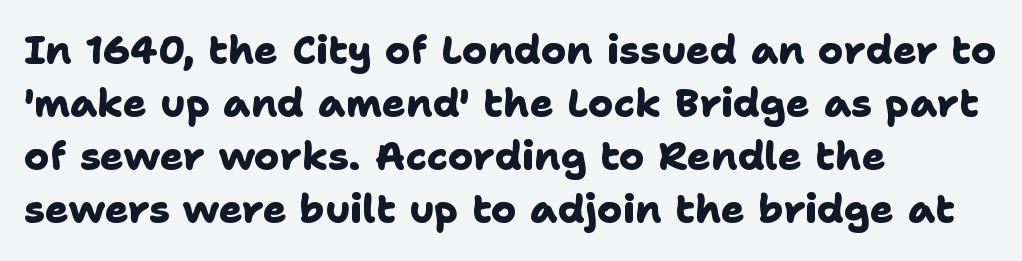
The image shows 39 px heavy sans-serif type; set left-aligned, normal line spacing (1.36x), normal letter spacing, not underlined; low stroke contrast and a medium x-height.
